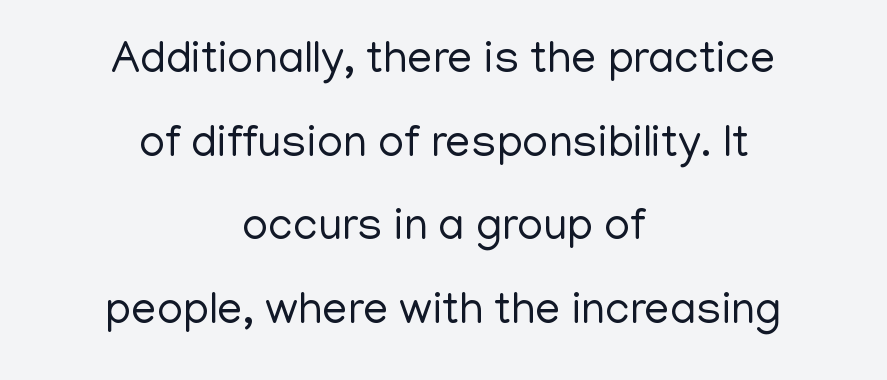
The letters advance in unequal steps, a hallmark of proportional type. The letters look calm and open, with moderate or lighter stems. A student would call this center alignment; a typographer would say set centered. The horizontal fit of the characters is conventional and even. Unlike a traditional serif, this face leaves its strokes unadorned. Upright lettering throughout.
